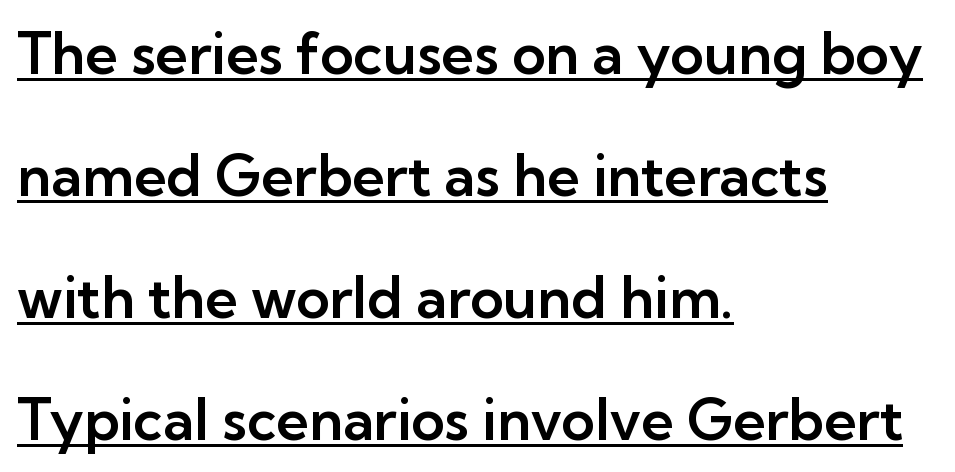
Q: Is the text italic (slanted)? A: No, it is upright.
Q: Is the typeface a serif or a sans-serif typeface? A: Sans-serif.
Q: Is the text underlined? A: Yes.
Q: How is the paragraph aligned? A: Left-aligned.
Q: Is the spacing between letters normal or unusually wide? A: Normal.
Q: Is the spacing between lines tight, normal or loose? A: Loose.
Q: Width (condensed, normal, or wide)? A: Normal.
Q: Stroke contrast? A: Low.
Q: x-height? A: Medium.
Q: Monospaced? A: No.
